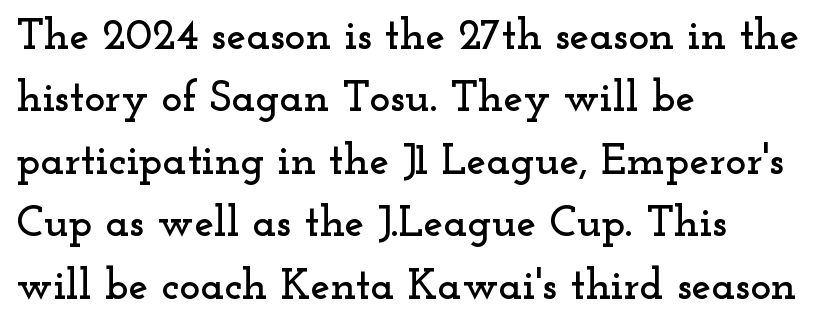
Q: Is the text italic (slanted)? A: No, it is upright.
Q: Is the typeface a serif or a sans-serif typeface? A: Serif.
Q: Is the text underlined? A: No.
Q: How is the paragraph aligned? A: Left-aligned.
Q: Is the spacing between letters normal or unusually wide? A: Normal.
Q: Is the spacing between lines tight, normal or loose? A: Normal.
Q: Width (condensed, normal, or wide)? A: Wide.
Q: Stroke contrast? A: Low.
Q: x-height? A: Small.
Q: Monospaced? A: No.
